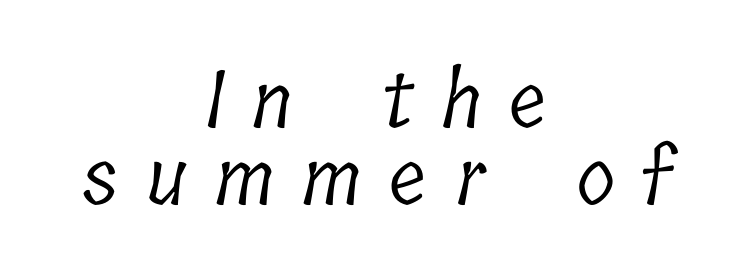
Q: Is the text bold? A: No.
Q: Is the typeface a serif or a sans-serif typeface? A: Serif.
Q: Is the text underlined? A: No.
Q: How is the paragraph aligned? A: Centered.
Q: Is the spacing between letters normal or unusually wide? A: Unusually wide.
Q: Is the spacing between lines tight, normal or loose? A: Tight.
Q: Width (condensed, normal, or wide)? A: Condensed.
Q: Stroke contrast? A: Low.
Q: x-height? A: Medium.
Q: Monospaced? A: No.
